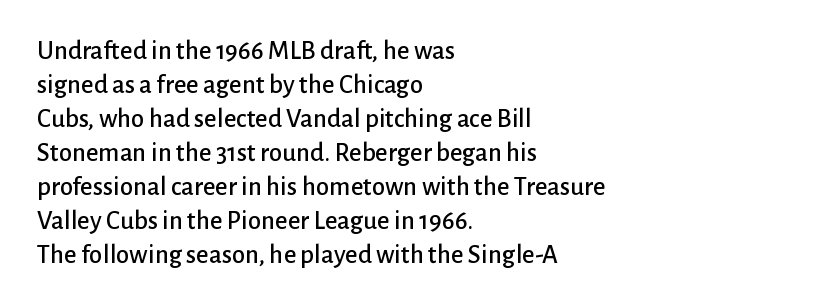
This sample uses plain, unmodified letter spacing. The setting favours the left margin, as ordinary paragraphs usually do. Does the lettering tilt? It doesn't — this is upright. Is there much room between lines? A standard amount, neither cramped nor airy.
